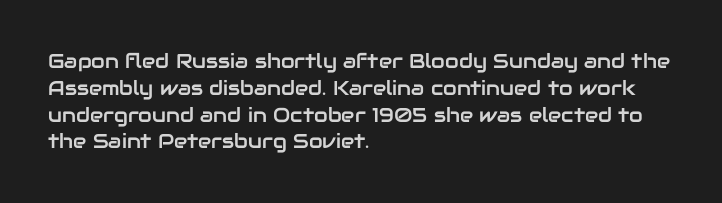
The vertical gap from one line to the next is medium. The letters sit at their default tracking, neither squeezed nor spread. A student would call this left alignment; a typographer would say flush left, rag right. Does the lettering tilt? It doesn't — this is upright.
